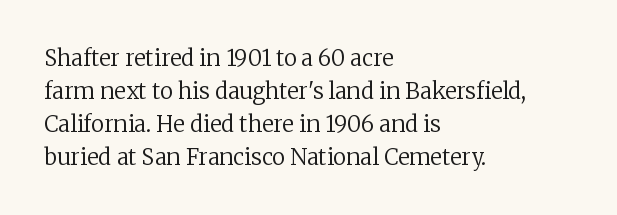
The image shows 22 px text type, upright; set left-aligned, normal line spacing (1.5x), normal letter spacing, not underlined.
